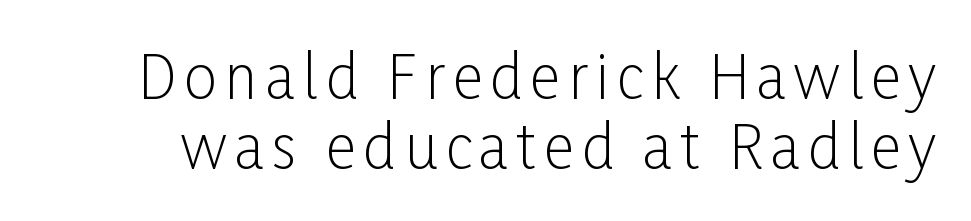
It's the straight-up-and-down kind of type. The face used here is a sans, in the tradition of grotesques and geometrics. Plain, unruled lines of type. Letters have the restrained weight of plain body copy at most. Spacing verdict: proportional, widths tailored to each character.
